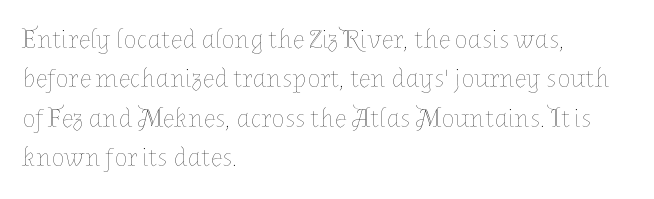
{"italic": "no", "bold": "no", "underline": "no", "align": "left", "line_spacing": "normal", "line_spacing_ratio": 1.46, "letter_spacing": "normal", "letter_spacing_em": 0.0, "glyph_px": 27}
